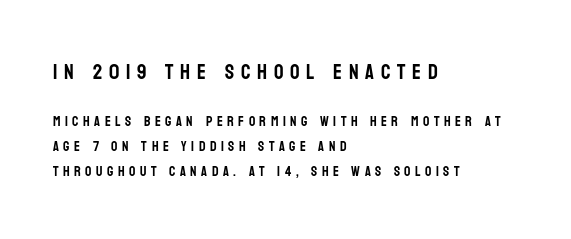
The passage shown is not underscored anywhere. Does the copy run flush right? No — it runs flush left. Character size in the leading block exceeds that of the trailing block. The axis of the letterforms is exactly vertical. What stands out about the letter spacing? Its width — letters are far apart.
